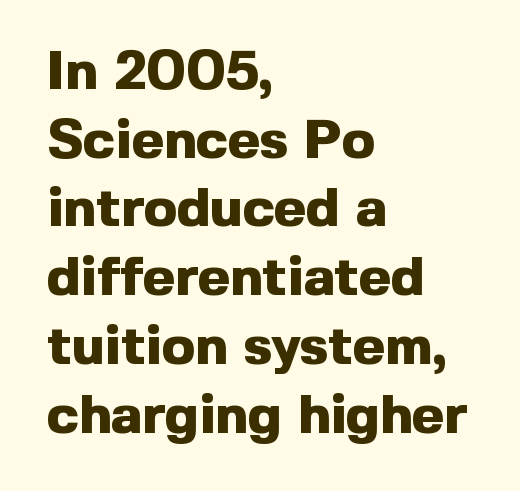
Q: Is the text bold? A: Yes.
Q: Is the text italic (slanted)? A: No, it is upright.
Q: Is the typeface a serif or a sans-serif typeface? A: Sans-serif.
Q: Is the text underlined? A: No.
Q: How is the paragraph aligned? A: Left-aligned.
Q: Is the spacing between letters normal or unusually wide? A: Normal.
Q: Is the spacing between lines tight, normal or loose? A: Normal.
Q: Width (condensed, normal, or wide)? A: Normal.
Q: x-height? A: Medium.
Q: Monospaced? A: No.
